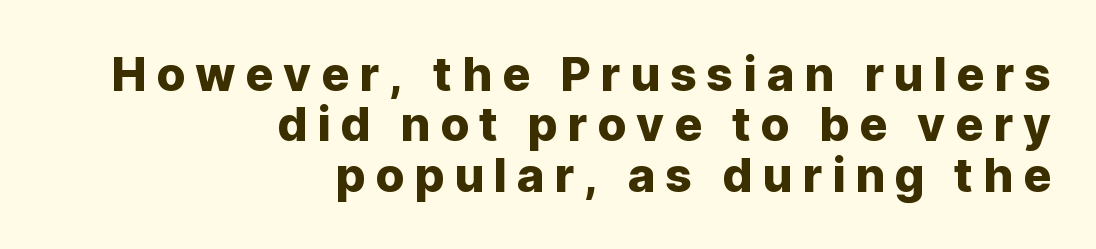
Display-style spreading of the glyphs; the letterfit is very open. Proportional: the letters do not fall into vertical columns. The space directly below the letters is spotless. Casual observation: everything's shoved over to the right.
